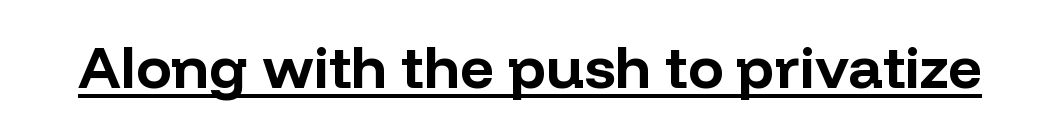
{"serif": "no", "italic": "no", "bold": "yes", "weight": "bold", "width": "normal", "stroke_contrast": "low", "x_height": "medium", "monospaced": "no", "underline": "yes", "letter_spacing": "normal", "letter_spacing_em": 0.0, "glyph_px": 59}
